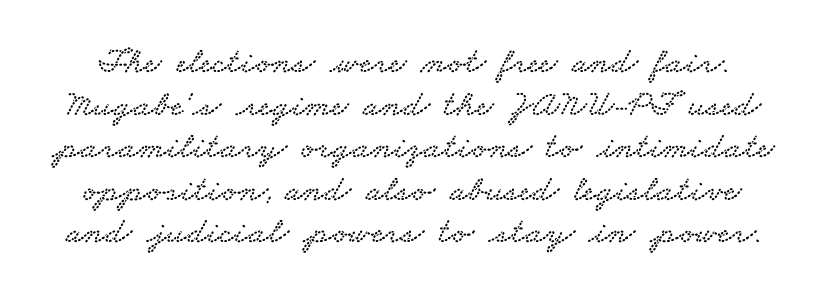
Q: Is the typeface a serif or a sans-serif typeface? A: Serif.
Q: Is the text underlined? A: No.
Q: Is the spacing between letters normal or unusually wide? A: Normal.
Q: Is the spacing between lines tight, normal or loose? A: Tight.
Q: Width (condensed, normal, or wide)? A: Wide.
Q: Stroke contrast? A: Low.
Q: x-height? A: Small.
Q: Monospaced? A: No.
